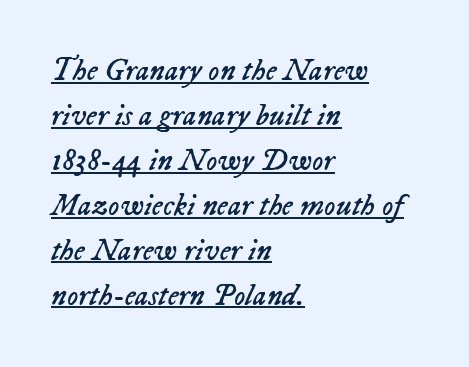
{"italic": "yes", "lean": "right", "slant_degrees": 23, "bold": "no", "weight": "regular", "width": "normal", "stroke_contrast": "low", "x_height": "medium", "monospaced": "no", "underline": "yes", "align": "left", "line_spacing": "normal", "line_spacing_ratio": 1.45, "letter_spacing": "normal", "letter_spacing_em": 0.0, "glyph_px": 31}
